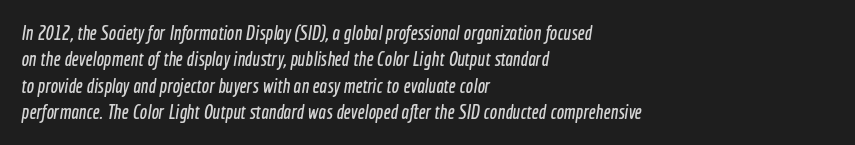
The image shows 20 px text type; set left-aligned, normal line spacing (1.32x), normal letter spacing, not underlined.
